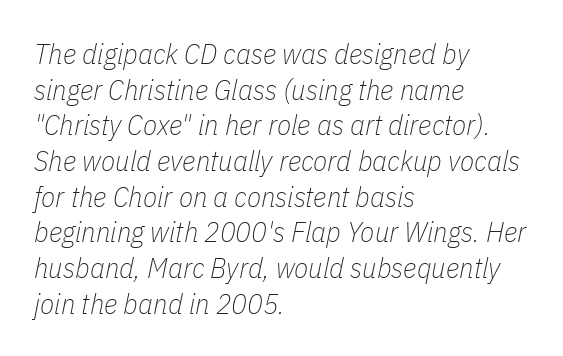
{"italic": "yes", "lean": "right", "slant_degrees": 11, "bold": "no", "weight": "thin", "width": "condensed", "stroke_contrast": "low", "x_height": "medium", "monospaced": "no", "underline": "no", "align": "left", "line_spacing_ratio": 1.23, "letter_spacing": "normal", "letter_spacing_em": 0.0, "glyph_px": 29}
